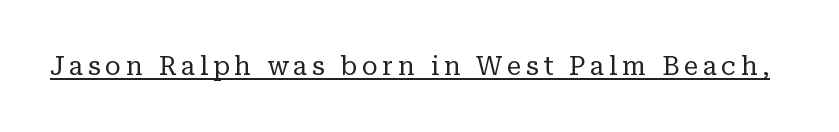
{"italic": "no", "bold": "no", "underline": "yes", "glyph_px": 26}
